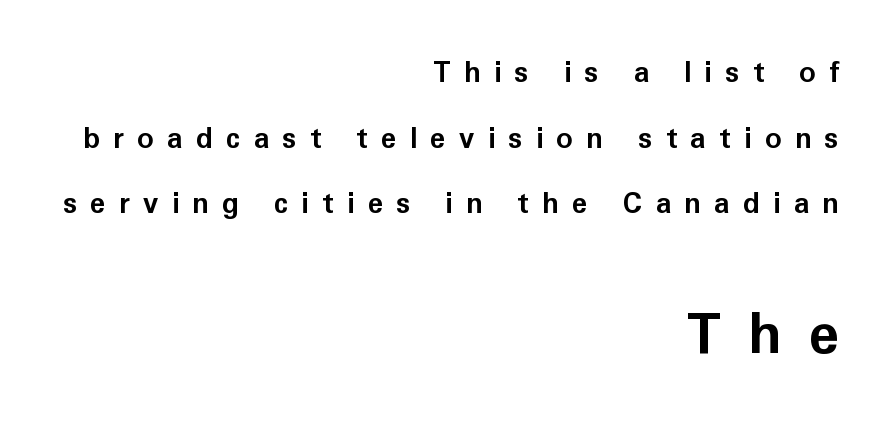
{"serif": "no", "italic": "no", "bold": "yes", "weight": "bold", "width": "normal", "stroke_contrast": "low", "x_height": "medium", "monospaced": "no", "underline": "no", "align": "right", "line_spacing": "loose", "line_spacing_ratio": 2.34, "letter_spacing": "wide", "letter_spacing_em": 0.47, "larger_block": "second", "size_ratio": 2.0, "glyph_px": 56}
